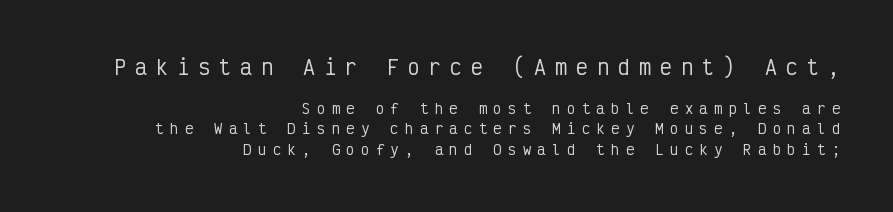
Q: Is the text italic (slanted)? A: No, it is upright.
Q: Is the text underlined? A: No.
Q: How is the paragraph aligned? A: Right-aligned.
Q: Is the spacing between letters normal or unusually wide? A: Unusually wide.
Q: Is the spacing between lines tight, normal or loose? A: Normal.
Q: Which block of text is set in a larger size, the first (top) or the second (bottom)? A: The first (top) one.
